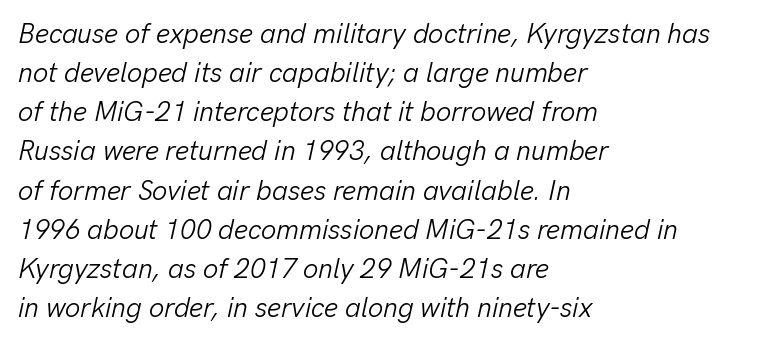
Q: Is the text bold? A: No.
Q: Is the text italic (slanted)? A: Yes, it leans right by about 13 degrees.
Q: Is the text underlined? A: No.
Q: How is the paragraph aligned? A: Left-aligned.
Q: Is the spacing between letters normal or unusually wide? A: Normal.
Q: Is the spacing between lines tight, normal or loose? A: Normal.
